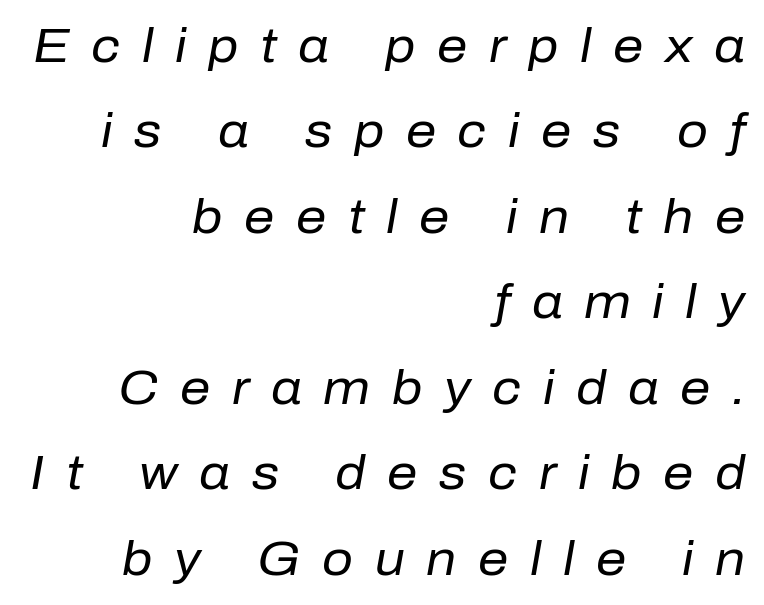
The image shows 48 px regular-weight type, italic (leaning right); set right-aligned, line spacing 1.78x, unusually wide letter spacing (+0.45 em), not underlined; low stroke contrast and a medium x-height.
